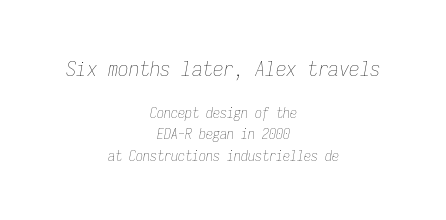
The letters sit at their default tracking, neither squeezed nor spread. This layout puts the oversized block above and the modest block below. A bare baseline throughout the passage. Every character sits at an angle, as italics do. Which margin do the lines hug? Neither — every line sits in the middle. Normally led — the rows are evenly, conventionally spaced.
